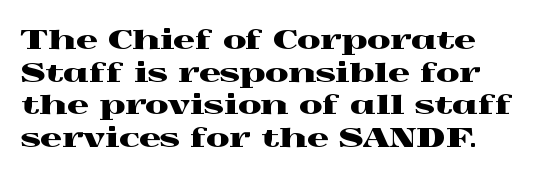
{"italic": "no", "underline": "no", "line_spacing_ratio": 1.21, "letter_spacing": "normal", "letter_spacing_em": 0.0, "glyph_px": 27}
